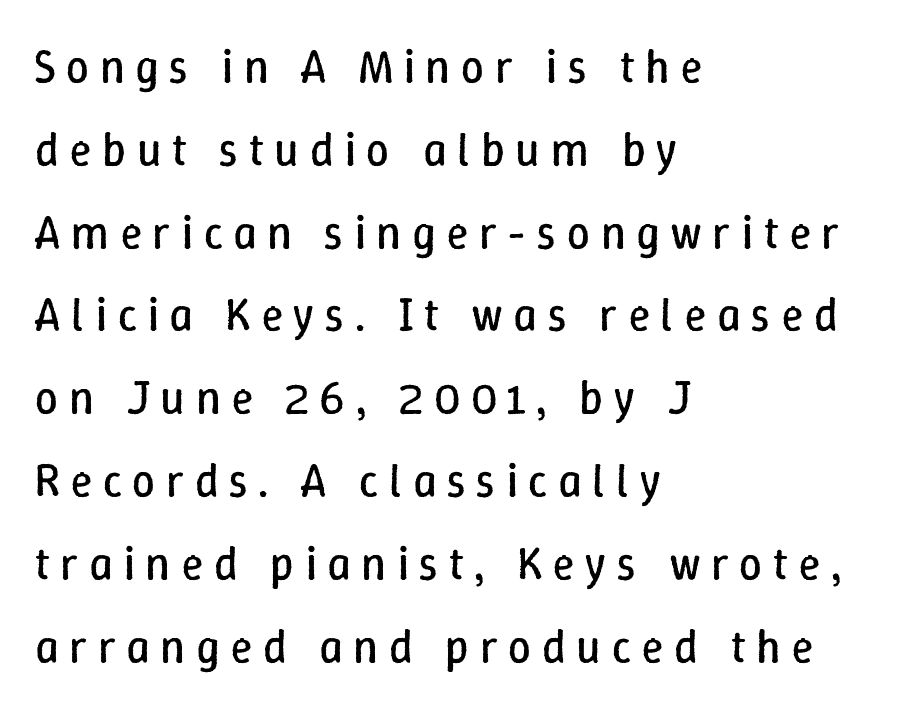
Q: Is the text bold? A: No.
Q: Is the text italic (slanted)? A: No, it is upright.
Q: Is the text underlined? A: No.
Q: How is the paragraph aligned? A: Left-aligned.
Q: Is the spacing between letters normal or unusually wide? A: Unusually wide.
Q: Width (condensed, normal, or wide)? A: Normal.
Q: Stroke contrast? A: Low.
Q: x-height? A: Medium.
Q: Monospaced? A: No.
